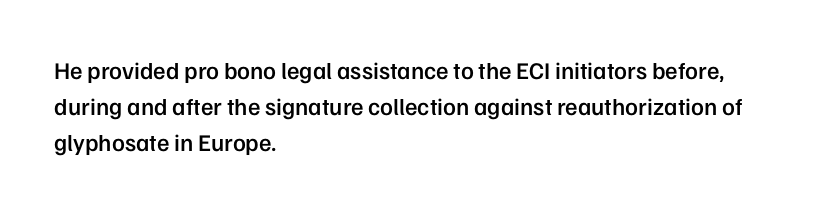
{"italic": "no", "bold": "semi", "underline": "no", "align": "left", "line_spacing": "normal", "line_spacing_ratio": 1.49, "letter_spacing": "normal", "letter_spacing_em": 0.0, "glyph_px": 24}
